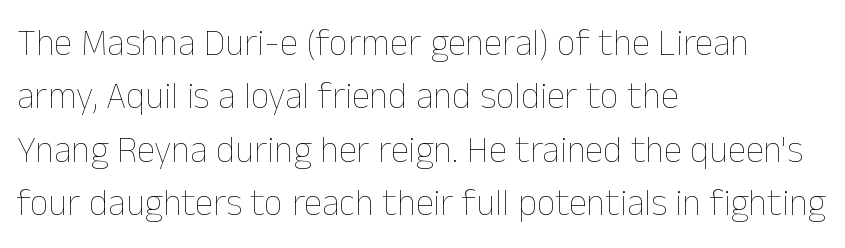
The image shows 37 px thin type, upright; set left-aligned, normal line spacing (1.44x), normal letter spacing, not underlined; low stroke contrast and a medium x-height.
